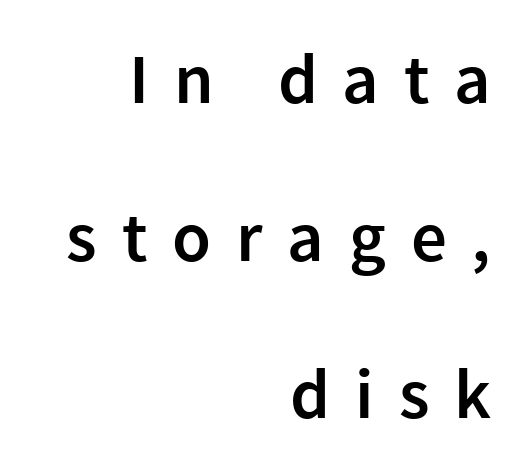
The image shows 71 px semibold sans-serif type, upright; set right-aligned, loose line spacing (2.22x), unusually wide letter spacing (+0.35 em), not underlined; a medium x-height.
